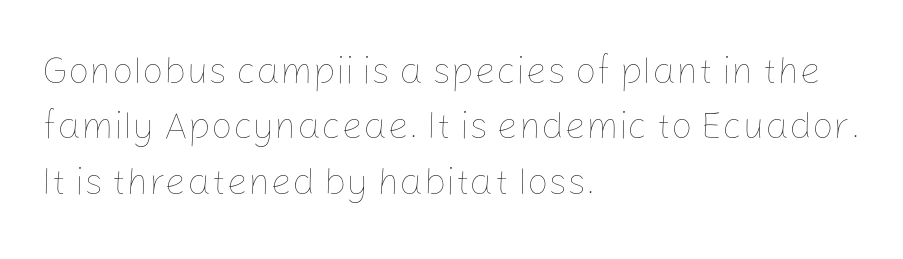
The image shows 38 px thin type, upright; set left-aligned, normal line spacing (1.46x), normal letter spacing, not underlined; low stroke contrast and a medium x-height.
